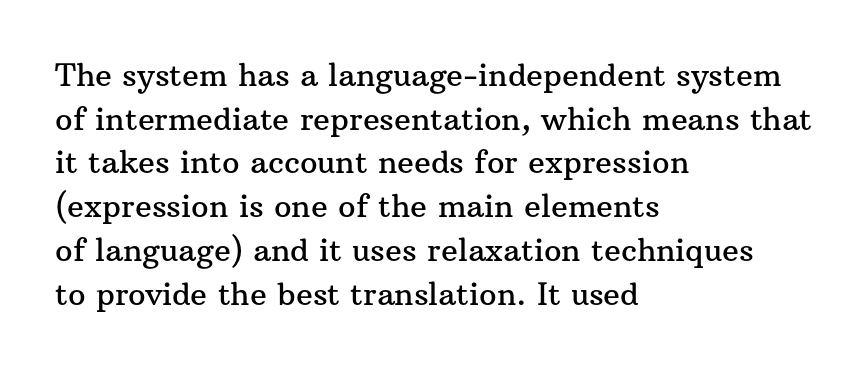
{"serif": "yes", "italic": "no", "width": "normal", "stroke_contrast": "medium", "x_height": "medium", "monospaced": "no", "underline": "no", "align": "left", "line_spacing": "normal", "line_spacing_ratio": 1.41, "letter_spacing": "normal", "letter_spacing_em": 0.0, "glyph_px": 31}
